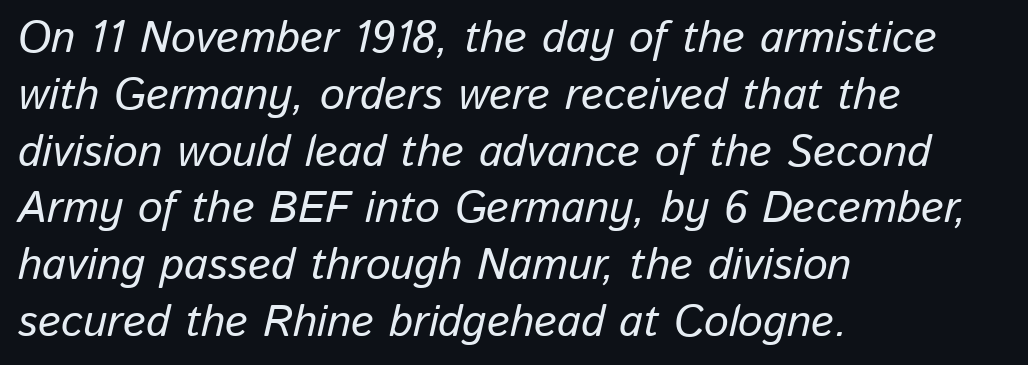
The rendering uses natural spacing where letterforms have individual widths. Compared with ordinary roman type, these characters are visibly tilted. Nobody drew a line under any word here. Vertically, the passage feels balanced, rows spaced as you'd expect. One-word summary of the alignment: left. Tracking value appears to be zero — textbook default spacing.
